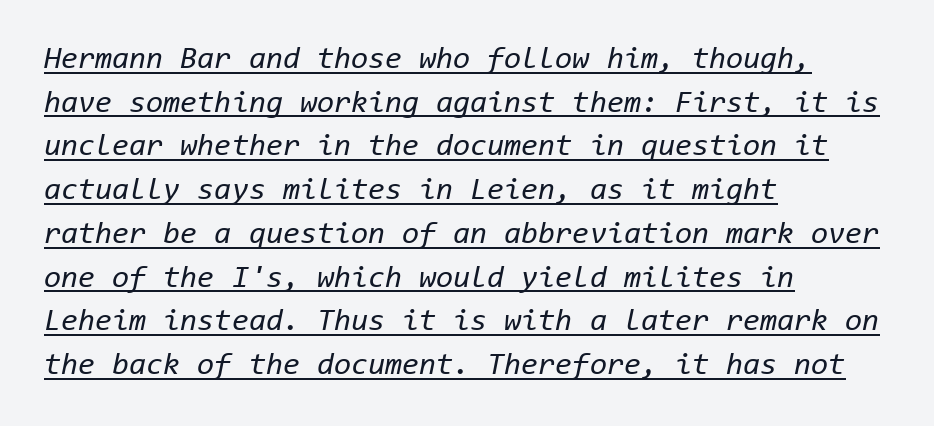
{"italic": "yes", "lean": "right", "slant_degrees": 11, "bold": "no", "weight": "regular", "width": "normal", "stroke_contrast": "low", "x_height": "medium", "monospaced": "yes", "underline": "yes", "align": "left", "line_spacing": "normal", "line_spacing_ratio": 1.41, "letter_spacing": "normal", "letter_spacing_em": 0.0, "glyph_px": 31}
